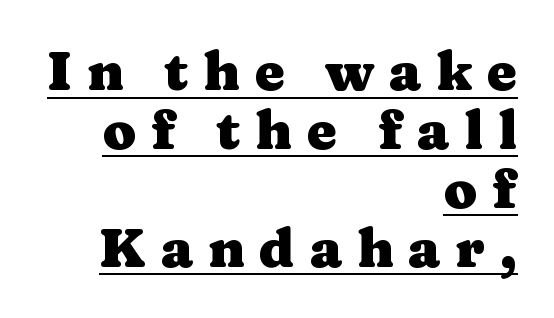
The image shows 54 px heavy, wide serif type, upright; set right-aligned, tight line spacing (1.09x), unusually wide letter spacing (+0.27 em), underlined; medium stroke contrast and a medium x-height.
